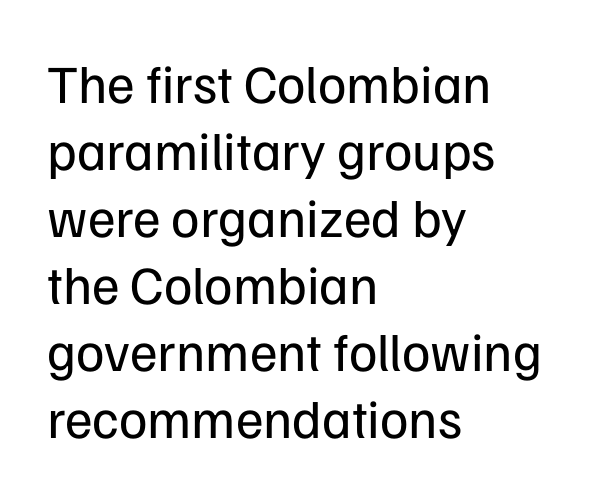
{"serif": "no", "italic": "no", "bold": "no", "weight": "regular", "width": "normal", "stroke_contrast": "low", "x_height": "medium", "monospaced": "no", "underline": "no", "align": "left", "line_spacing_ratio": 1.24, "letter_spacing": "normal", "letter_spacing_em": 0.0, "glyph_px": 54}
